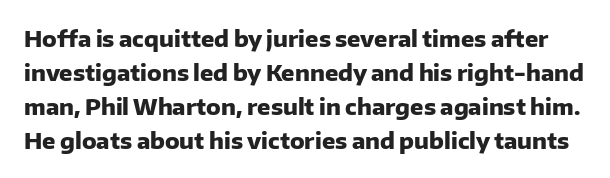
{"italic": "no", "bold": "yes", "underline": "no", "line_spacing": "normal", "line_spacing_ratio": 1.54, "letter_spacing": "normal", "letter_spacing_em": 0.0, "glyph_px": 22}
